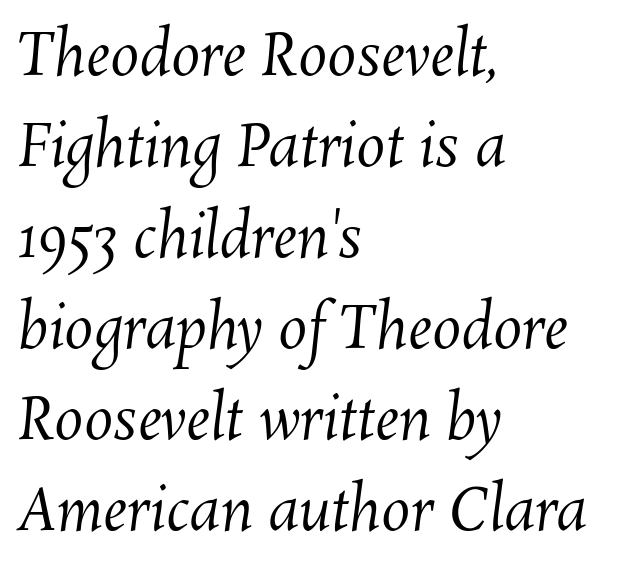
Q: Is the text bold? A: No.
Q: Is the text underlined? A: No.
Q: How is the paragraph aligned? A: Left-aligned.
Q: Is the spacing between letters normal or unusually wide? A: Normal.
Q: Is the spacing between lines tight, normal or loose? A: Normal.
Q: Width (condensed, normal, or wide)? A: Normal.
Q: Stroke contrast? A: Medium.
Q: x-height? A: Medium.
Q: Monospaced? A: No.
